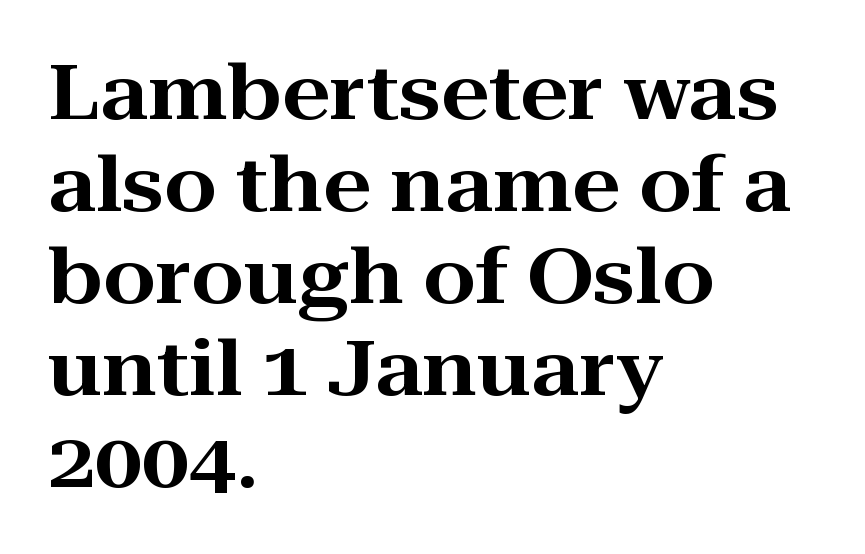
Q: Is the text italic (slanted)? A: No, it is upright.
Q: Is the typeface a serif or a sans-serif typeface? A: Serif.
Q: Is the text underlined? A: No.
Q: How is the paragraph aligned? A: Left-aligned.
Q: Is the spacing between letters normal or unusually wide? A: Normal.
Q: Width (condensed, normal, or wide)? A: Wide.
Q: Stroke contrast? A: High.
Q: x-height? A: Medium.
Q: Monospaced? A: No.
